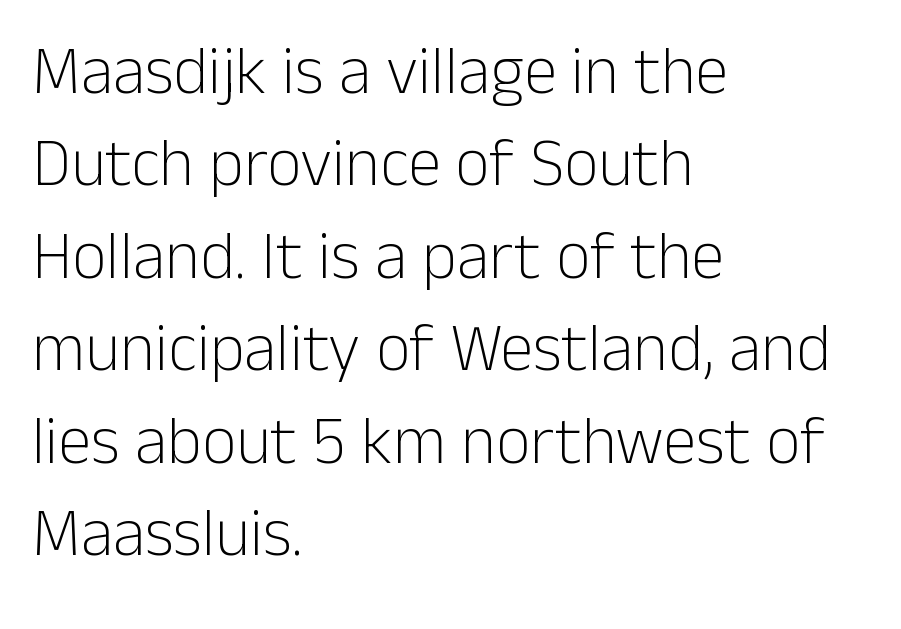
{"serif": "no", "italic": "no", "bold": "no", "weight": "light", "width": "normal", "stroke_contrast": "low", "x_height": "medium", "monospaced": "no", "underline": "no", "align": "left", "line_spacing": "normal", "line_spacing_ratio": 1.38, "letter_spacing": "normal", "letter_spacing_em": 0.0, "glyph_px": 67}
